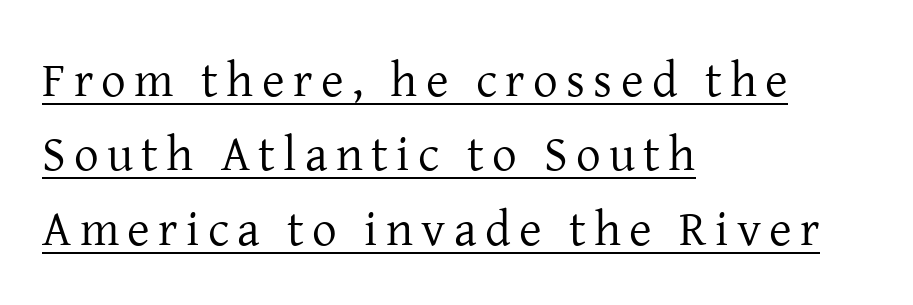
Q: Is the text bold? A: No.
Q: Is the text italic (slanted)? A: No, it is upright.
Q: Is the typeface a serif or a sans-serif typeface? A: Serif.
Q: Is the text underlined? A: Yes.
Q: How is the paragraph aligned? A: Left-aligned.
Q: Is the spacing between lines tight, normal or loose? A: Normal.
Q: Width (condensed, normal, or wide)? A: Normal.
Q: Stroke contrast? A: Low.
Q: x-height? A: Medium.
Q: Monospaced? A: No.
